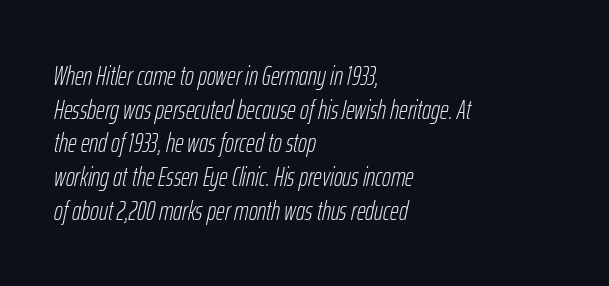
The typography opts for an oblique posture over an upright one. Stems and bowls with no extra thickness — not bold. The area under the type is left untouched. Line beginnings align vertically; line endings do not. You could call the tracking neutral — neither tight nor loose. Regular leading.
